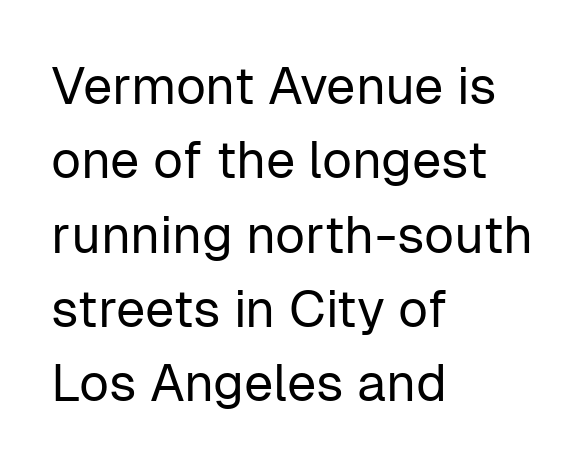
Descenders hang freely into open space. Successive baselines arrive at the customary interval. The rag falls on the right side of this text block. Each stroke keeps to a modest, everyday thickness or less. Ascenders rise straight up at ninety degrees. Here the designer chose a conventional face with non-uniform glyph widths.
